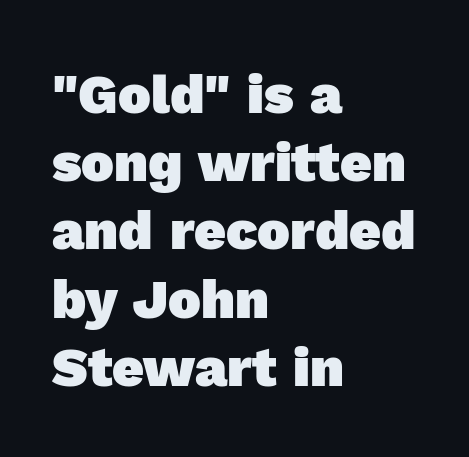
Q: Is the text bold? A: Yes.
Q: Is the typeface a serif or a sans-serif typeface? A: Sans-serif.
Q: Is the text underlined? A: No.
Q: How is the paragraph aligned? A: Left-aligned.
Q: Is the spacing between letters normal or unusually wide? A: Normal.
Q: Width (condensed, normal, or wide)? A: Normal.
Q: x-height? A: Medium.
Q: Monospaced? A: No.
